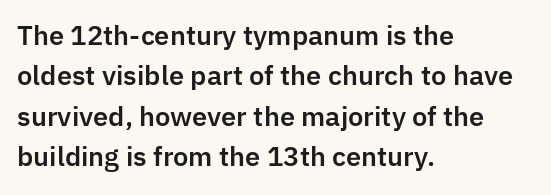
This rendering uses left alignment, leaving the right contour irregular. The vertical gap from one line to the next is medium. The space beneath each line is pristine and unruled. Does extra space separate the letters? No, they use regular spacing. Every character sits straight up, as roman type does.
